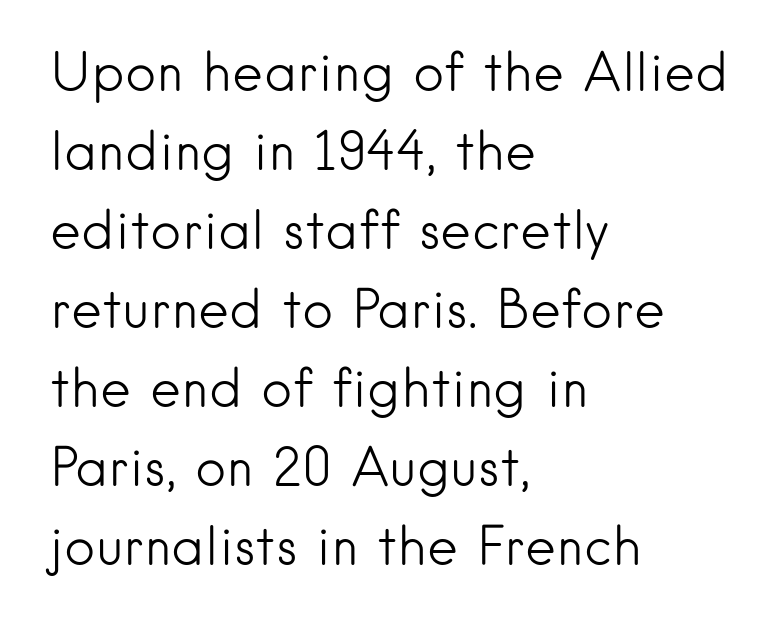
The image shows 53 px light sans-serif type, upright; set left-aligned, normal line spacing (1.49x), normal letter spacing, not underlined; low stroke contrast and a small x-height.
